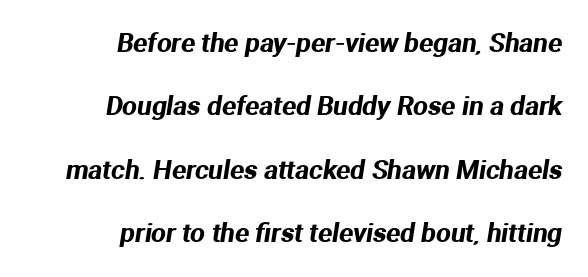
The image shows 26 px text type; set right-aligned, loose line spacing (2.44x), normal letter spacing, not underlined.
